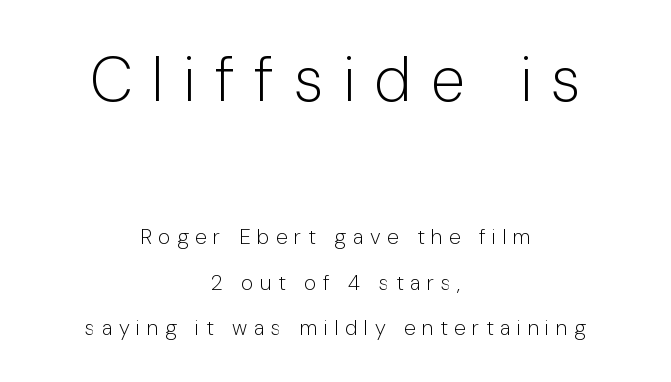
Q: Is the text bold? A: No.
Q: Is the text italic (slanted)? A: No, it is upright.
Q: Is the typeface a serif or a sans-serif typeface? A: Sans-serif.
Q: Is the text underlined? A: No.
Q: How is the paragraph aligned? A: Centered.
Q: Is the spacing between letters normal or unusually wide? A: Unusually wide.
Q: Is the spacing between lines tight, normal or loose? A: Loose.
Q: Which block of text is set in a larger size, the first (top) or the second (bottom)? A: The first (top) one.
Q: Width (condensed, normal, or wide)? A: Normal.
Q: Stroke contrast? A: Low.
Q: x-height? A: Medium.
Q: Monospaced? A: No.
